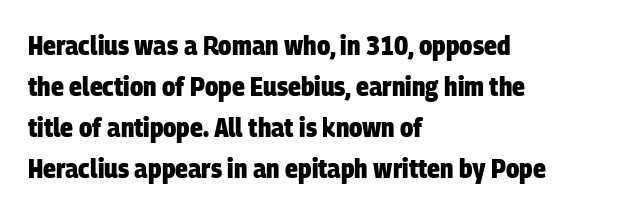
Q: Is the text bold? A: Yes.
Q: Is the text underlined? A: No.
Q: How is the paragraph aligned? A: Left-aligned.
Q: Is the spacing between letters normal or unusually wide? A: Normal.
Q: Is the spacing between lines tight, normal or loose? A: Normal.
